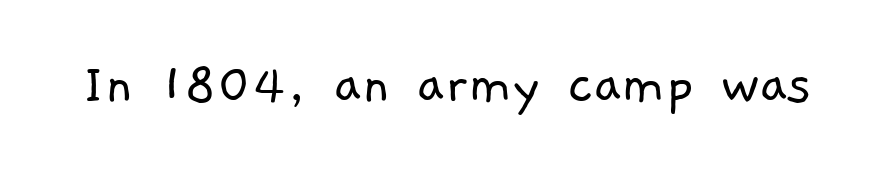
{"serif": "no", "bold": "no", "weight": "light", "width": "normal", "stroke_contrast": "low", "x_height": "medium", "monospaced": "no", "underline": "no", "letter_spacing": "normal", "letter_spacing_em": 0.0, "glyph_px": 61}
